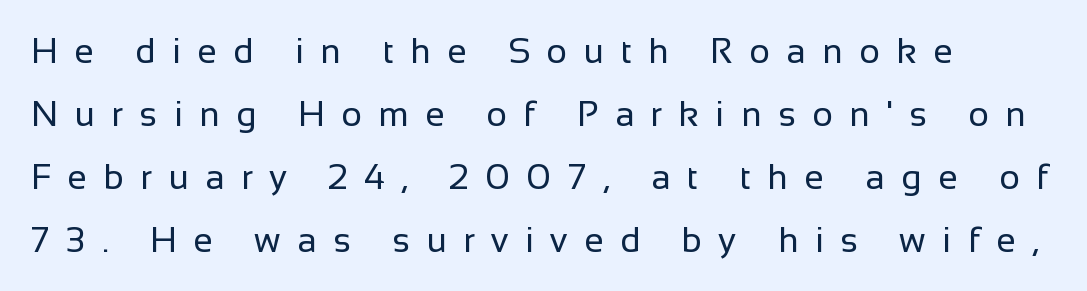
Q: Is the text bold? A: No.
Q: Is the text italic (slanted)? A: No, it is upright.
Q: Is the typeface a serif or a sans-serif typeface? A: Sans-serif.
Q: Is the text underlined? A: No.
Q: How is the paragraph aligned? A: Left-aligned.
Q: Is the spacing between letters normal or unusually wide? A: Unusually wide.
Q: Width (condensed, normal, or wide)? A: Normal.
Q: Stroke contrast? A: Low.
Q: x-height? A: Medium.
Q: Monospaced? A: No.
